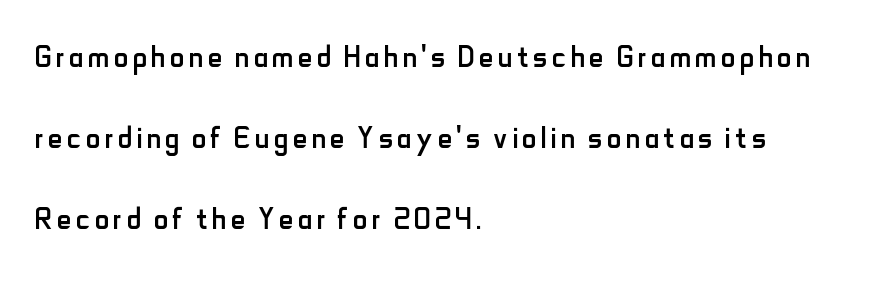
Q: Is the text bold? A: No.
Q: Is the text italic (slanted)? A: No, it is upright.
Q: Is the typeface a serif or a sans-serif typeface? A: Sans-serif.
Q: Is the text underlined? A: No.
Q: How is the paragraph aligned? A: Left-aligned.
Q: Is the spacing between lines tight, normal or loose? A: Loose.
Q: Width (condensed, normal, or wide)? A: Condensed.
Q: Stroke contrast? A: Low.
Q: x-height? A: Small.
Q: Monospaced? A: No.
